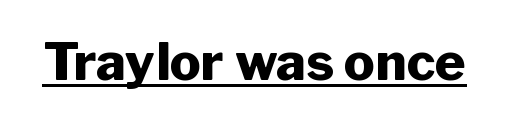
The image shows 52 px heavy sans-serif type, upright; set normal letter spacing, underlined; low stroke contrast and a medium x-height.
